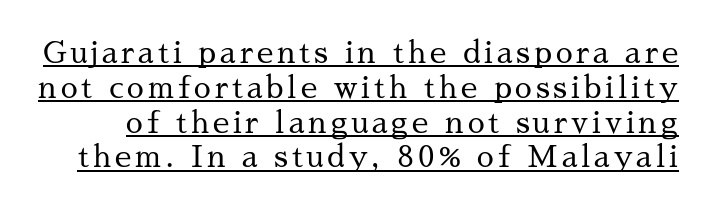
Q: Is the text bold? A: No.
Q: Is the text italic (slanted)? A: No, it is upright.
Q: Is the typeface a serif or a sans-serif typeface? A: Serif.
Q: Is the text underlined? A: Yes.
Q: Width (condensed, normal, or wide)? A: Normal.
Q: Stroke contrast? A: Medium.
Q: x-height? A: Medium.
Q: Monospaced? A: No.
